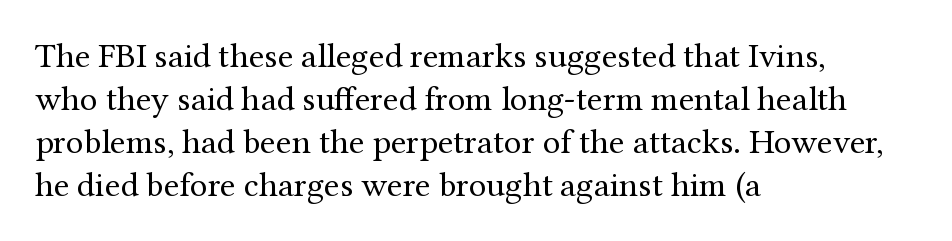
The image shows 35 px regular-weight serif type, upright; set left-aligned, line spacing 1.23x, normal letter spacing, not underlined; medium stroke contrast and a medium x-height.
